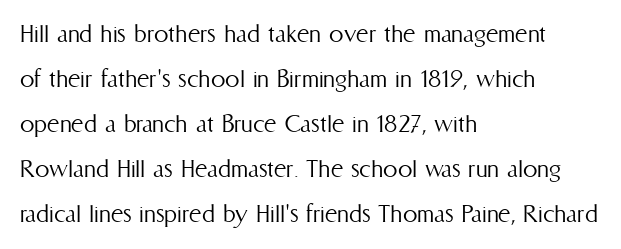
The image shows 29 px light, condensed type, upright; set left-aligned, normal line spacing (1.55x), normal letter spacing, not underlined; medium stroke contrast and a medium x-height.
